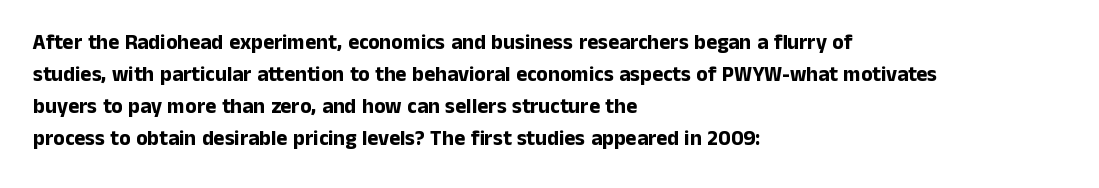
{"italic": "no", "bold": "yes", "underline": "no", "align": "left", "line_spacing": "normal", "line_spacing_ratio": 1.52, "letter_spacing": "normal", "letter_spacing_em": 0.0, "glyph_px": 21}
